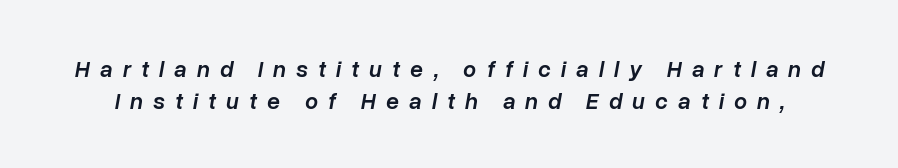
Q: Is the text bold? A: Semi-bold.
Q: Is the text italic (slanted)? A: Yes, it leans right by about 10 degrees.
Q: Is the text underlined? A: No.
Q: Is the spacing between letters normal or unusually wide? A: Unusually wide.
Q: Is the spacing between lines tight, normal or loose? A: Normal.
